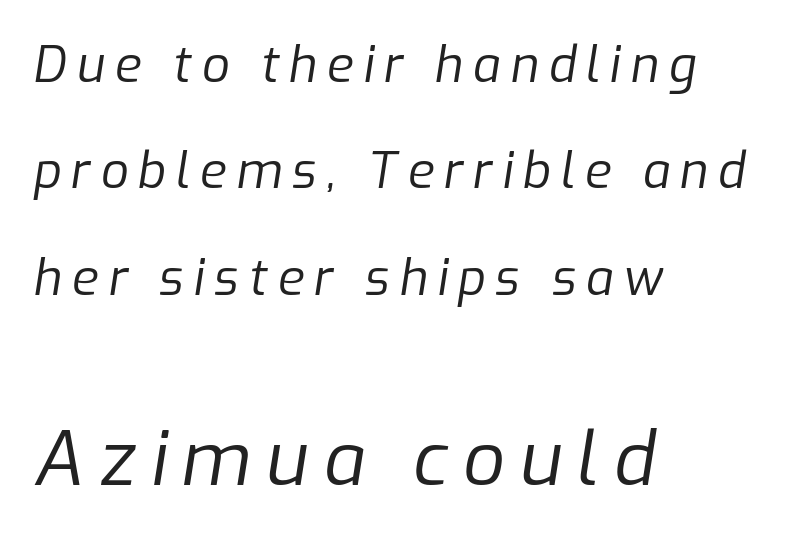
Q: Is the text bold? A: No.
Q: Is the text italic (slanted)? A: Yes, it leans right by about 9 degrees.
Q: Is the text underlined? A: No.
Q: How is the paragraph aligned? A: Left-aligned.
Q: Is the spacing between letters normal or unusually wide? A: Unusually wide.
Q: Is the spacing between lines tight, normal or loose? A: Loose.
Q: Which block of text is set in a larger size, the first (top) or the second (bottom)? A: The second (bottom) one.
Q: Width (condensed, normal, or wide)? A: Normal.
Q: Stroke contrast? A: Low.
Q: x-height? A: Medium.
Q: Monospaced? A: No.
